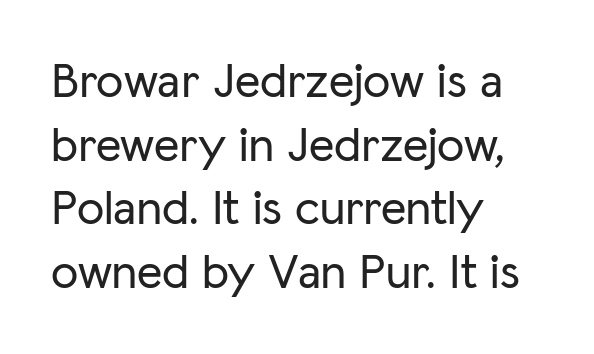
The image shows 49 px sans-serif type, upright; set left-aligned, normal line spacing (1.3x), normal letter spacing, not underlined; low stroke contrast and a medium x-height.
